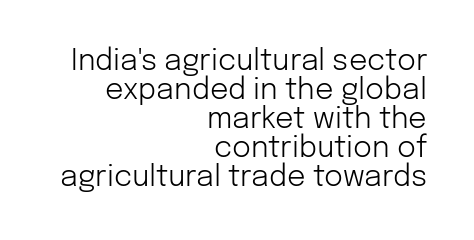
A flush-right, rag-left setting is used for this passage. Does the type have serifs? No, each stem ends abruptly. The strip under each line holds only bare page. This block would grow much taller if given ordinary leading; it's compressed now. If you drew a line through each stem, it would be perfectly vertical.
